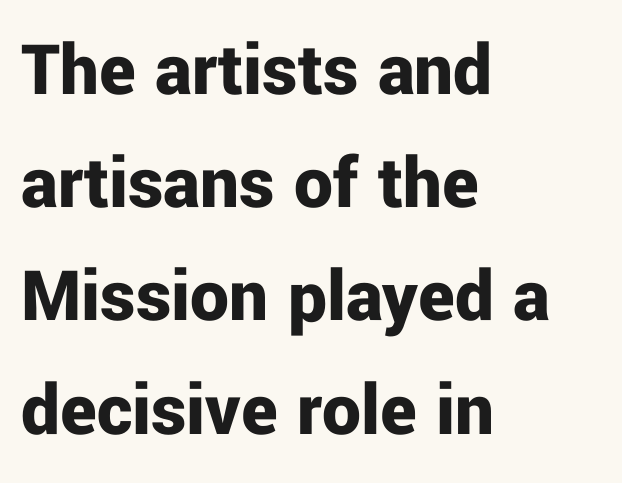
The image shows 77 px bold sans-serif type, upright; set left-aligned, normal line spacing (1.47x), normal letter spacing, not underlined; low stroke contrast and a medium x-height.
